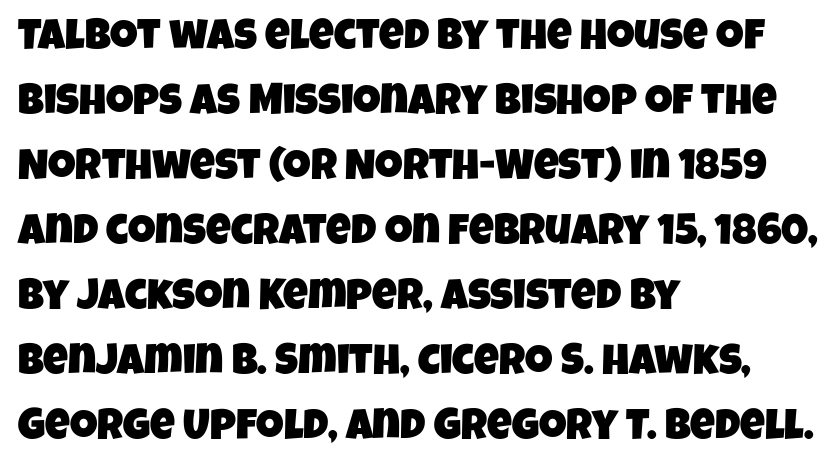
The image shows 43 px condensed sans-serif type; set left-aligned, normal line spacing (1.51x), normal letter spacing, not underlined; low stroke contrast and a large x-height.
